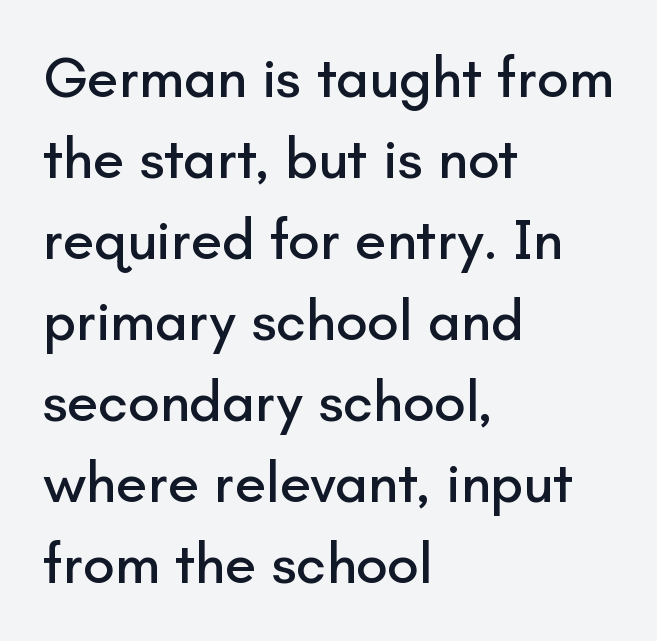
The image shows 57 px sans-serif type, upright; set left-aligned, normal line spacing (1.42x), normal letter spacing, not underlined; low stroke contrast and a small x-height.
